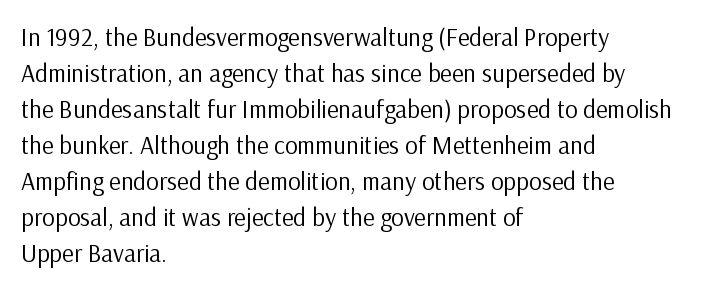
The image shows 25 px text type, upright; set left-aligned, normal line spacing (1.44x), normal letter spacing, not underlined.
